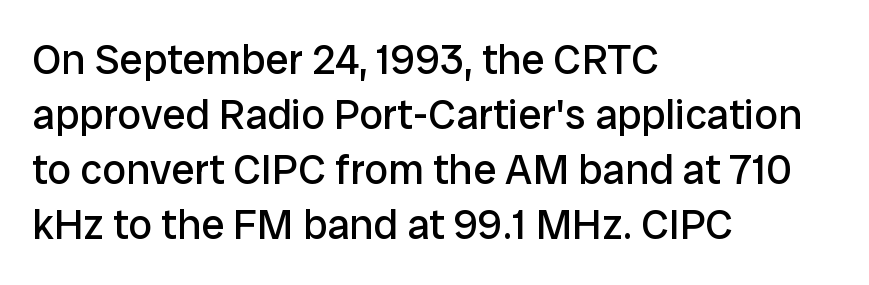
The image shows 42 px regular-weight sans-serif type, upright; set left-aligned, normal line spacing (1.31x), normal letter spacing, not underlined; low stroke contrast and a medium x-height.
